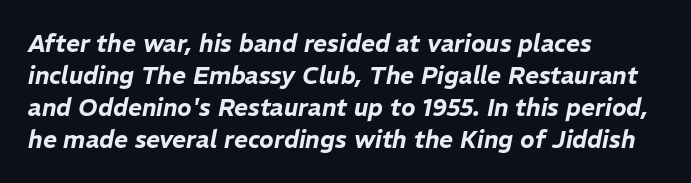
Q: Is the text italic (slanted)? A: Yes, it leans right by about 11 degrees.
Q: Is the text underlined? A: No.
Q: How is the paragraph aligned? A: Left-aligned.
Q: Is the spacing between letters normal or unusually wide? A: Normal.
Q: Is the spacing between lines tight, normal or loose? A: Normal.
